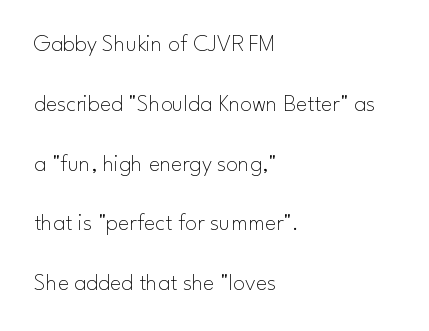
The image shows 24 px text type, upright; set left-aligned, loose line spacing (2.49x), normal letter spacing, not underlined.
